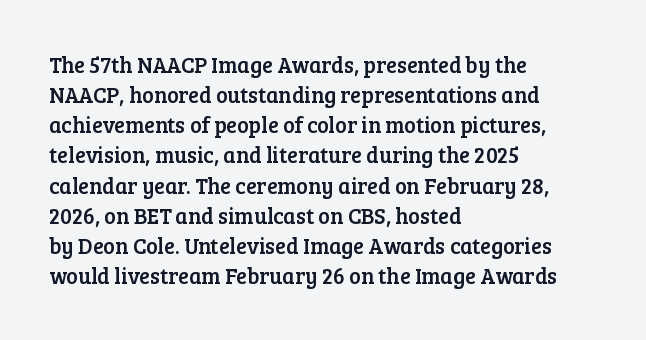
{"italic": "no", "underline": "no", "align": "left", "line_spacing": "normal", "line_spacing_ratio": 1.37, "letter_spacing": "normal", "letter_spacing_em": 0.0, "glyph_px": 22}
